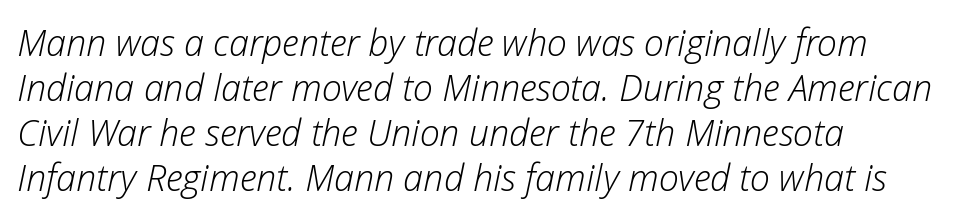
Q: Is the text bold? A: No.
Q: Is the text italic (slanted)? A: Yes, it leans right by about 12 degrees.
Q: Is the text underlined? A: No.
Q: How is the paragraph aligned? A: Left-aligned.
Q: Is the spacing between letters normal or unusually wide? A: Normal.
Q: Is the spacing between lines tight, normal or loose? A: Normal.
Q: Width (condensed, normal, or wide)? A: Normal.
Q: Stroke contrast? A: Low.
Q: x-height? A: Medium.
Q: Monospaced? A: No.
